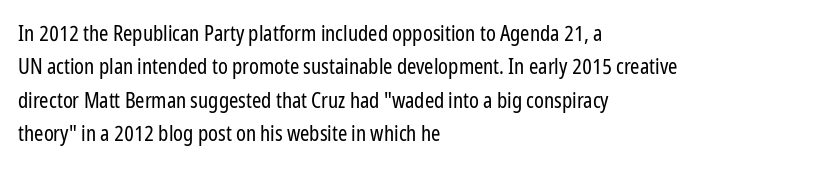
The image shows 21 px text type, upright; set left-aligned, normal line spacing (1.59x), normal letter spacing, not underlined.
